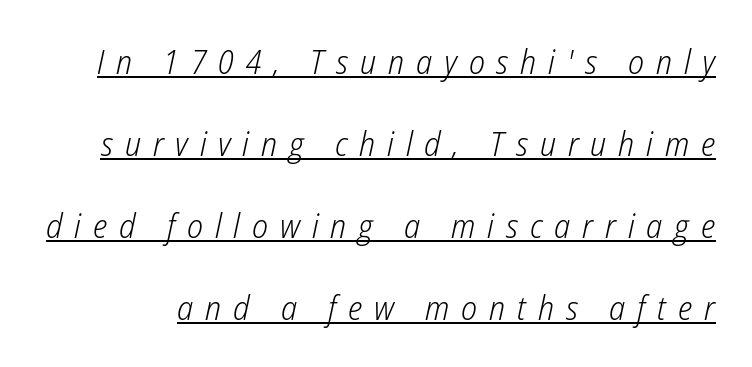
The image shows 34 px light, condensed type, italic (leaning right); set loose line spacing (2.41x), unusually wide letter spacing (+0.35 em), underlined; low stroke contrast and a medium x-height.
